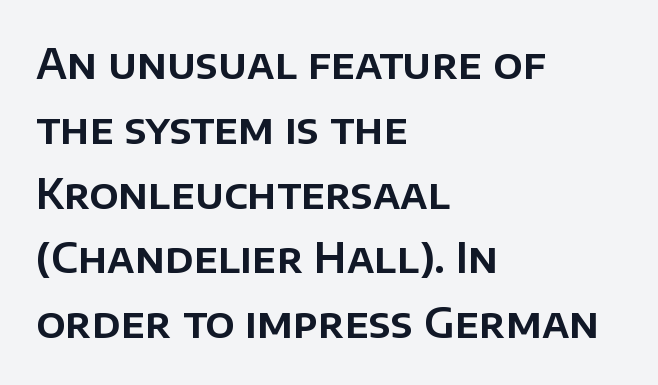
Q: Is the text italic (slanted)? A: No, it is upright.
Q: Is the typeface a serif or a sans-serif typeface? A: Sans-serif.
Q: Is the text underlined? A: No.
Q: How is the paragraph aligned? A: Left-aligned.
Q: Is the spacing between letters normal or unusually wide? A: Normal.
Q: Is the spacing between lines tight, normal or loose? A: Normal.
Q: Width (condensed, normal, or wide)? A: Normal.
Q: Stroke contrast? A: Low.
Q: x-height? A: Large.
Q: Monospaced? A: No.
